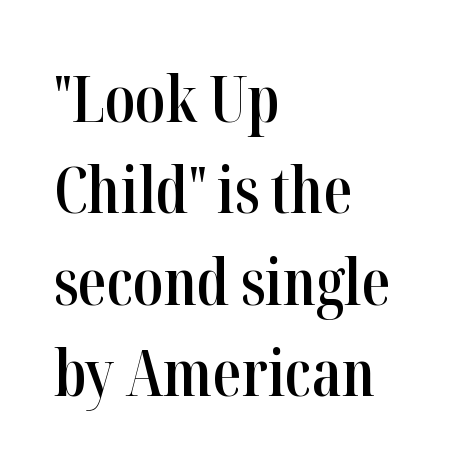
A clean baseline with only descenders dipping below it. Successive baselines arrive at the customary interval. Stems and bowls a touch heavier than normal — semibold. Spacing between characters is what you'd get straight out of the box. In terms of letterform style, serifs are clearly present.
